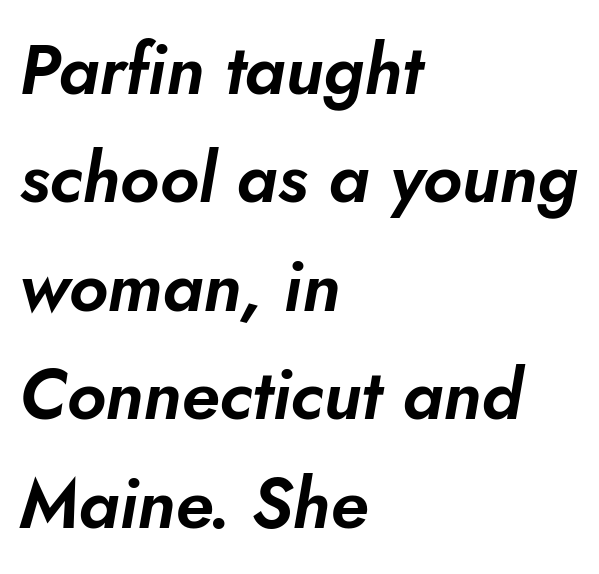
{"italic": "yes", "lean": "right", "slant_degrees": 10, "width": "normal", "stroke_contrast": "low", "x_height": "small", "monospaced": "no", "underline": "no", "align": "left", "line_spacing": "normal", "line_spacing_ratio": 1.55, "letter_spacing": "normal", "letter_spacing_em": 0.0, "glyph_px": 70}
